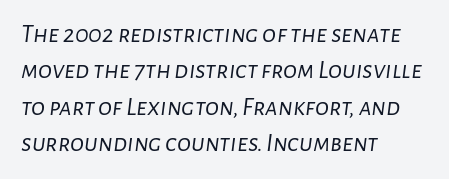
The image shows 26 px text type, italic (leaning right); set left-aligned, normal line spacing (1.4x), normal letter spacing, not underlined.
